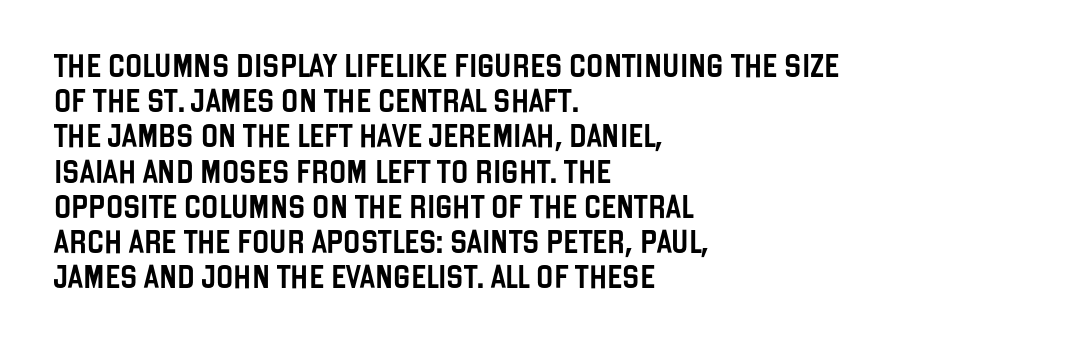
The image shows 23 px text type, upright; set left-aligned, normal line spacing (1.53x), normal letter spacing, not underlined.
